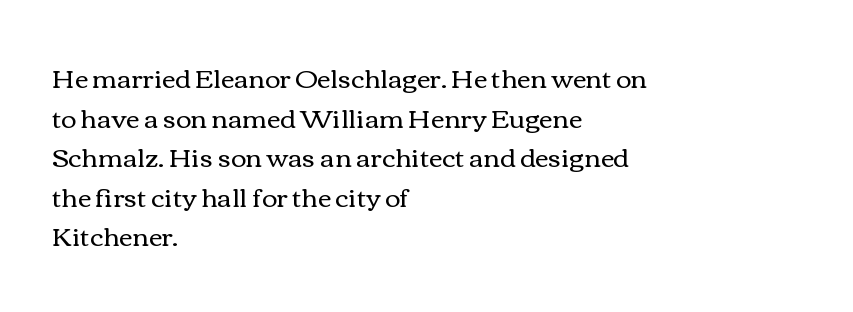
{"italic": "no", "bold": "no", "underline": "no", "align": "left", "line_spacing": "normal", "line_spacing_ratio": 1.52, "letter_spacing": "normal", "letter_spacing_em": 0.0, "glyph_px": 26}
